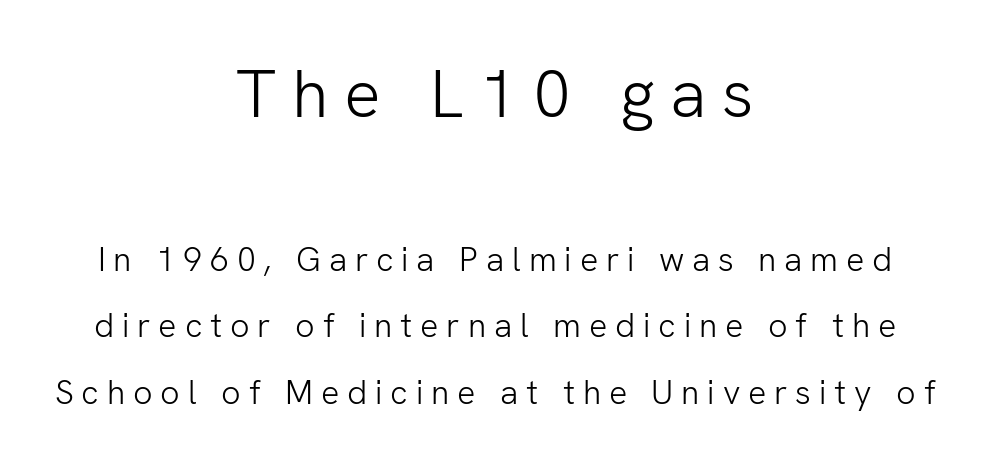
{"serif": "no", "italic": "no", "bold": "no", "weight": "light", "width": "normal", "stroke_contrast": "low", "x_height": "medium", "monospaced": "no", "underline": "no", "align": "center", "line_spacing": "loose", "line_spacing_ratio": 1.96, "letter_spacing": "wide", "letter_spacing_em": 0.23, "larger_block": "first", "size_ratio": 2.0, "glyph_px": 68}
